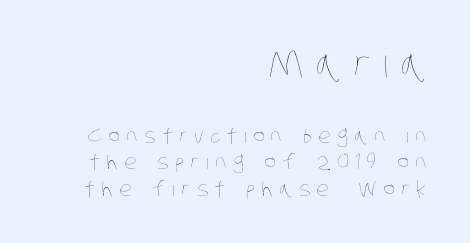
{"bold": "no", "weight": "thin", "width": "condensed", "stroke_contrast": "low", "x_height": "large", "monospaced": "no", "underline": "no", "align": "right", "line_spacing": "normal", "line_spacing_ratio": 1.31, "letter_spacing": "wide", "letter_spacing_em": 0.31, "larger_block": "first", "size_ratio": 1.95, "glyph_px": 39}
